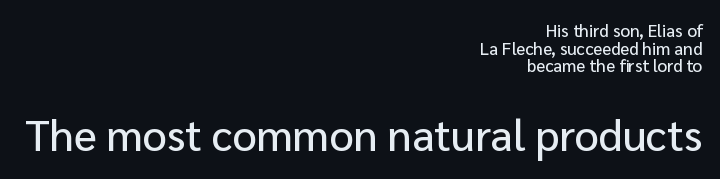
Q: Is the text italic (slanted)? A: No, it is upright.
Q: Is the typeface a serif or a sans-serif typeface? A: Sans-serif.
Q: Is the text underlined? A: No.
Q: How is the paragraph aligned? A: Right-aligned.
Q: Is the spacing between letters normal or unusually wide? A: Normal.
Q: Is the spacing between lines tight, normal or loose? A: Tight.
Q: Which block of text is set in a larger size, the first (top) or the second (bottom)? A: The second (bottom) one.
Q: Width (condensed, normal, or wide)? A: Normal.
Q: Stroke contrast? A: Low.
Q: x-height? A: Medium.
Q: Monospaced? A: No.
